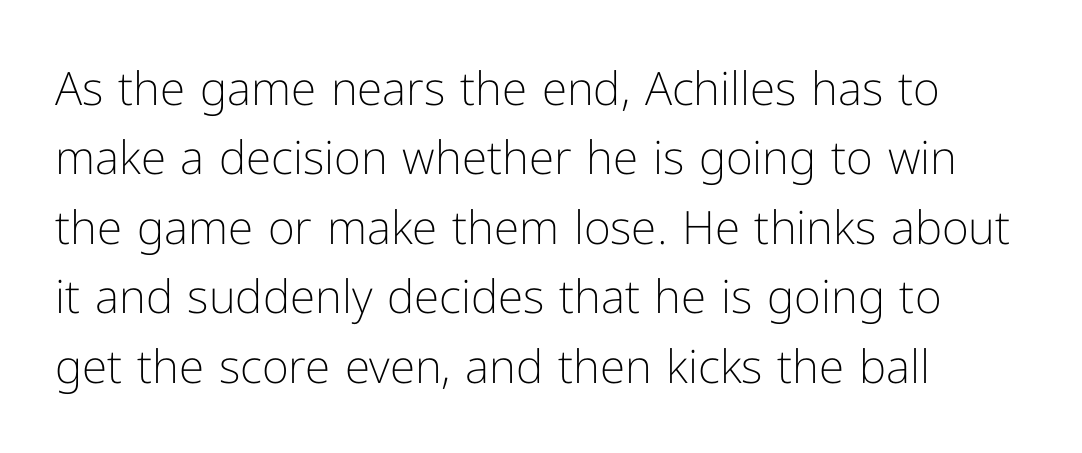
Q: Is the text bold? A: No.
Q: Is the text italic (slanted)? A: No, it is upright.
Q: Is the typeface a serif or a sans-serif typeface? A: Sans-serif.
Q: Is the text underlined? A: No.
Q: Is the spacing between letters normal or unusually wide? A: Normal.
Q: Is the spacing between lines tight, normal or loose? A: Normal.
Q: Width (condensed, normal, or wide)? A: Normal.
Q: Stroke contrast? A: Low.
Q: x-height? A: Medium.
Q: Monospaced? A: No.
